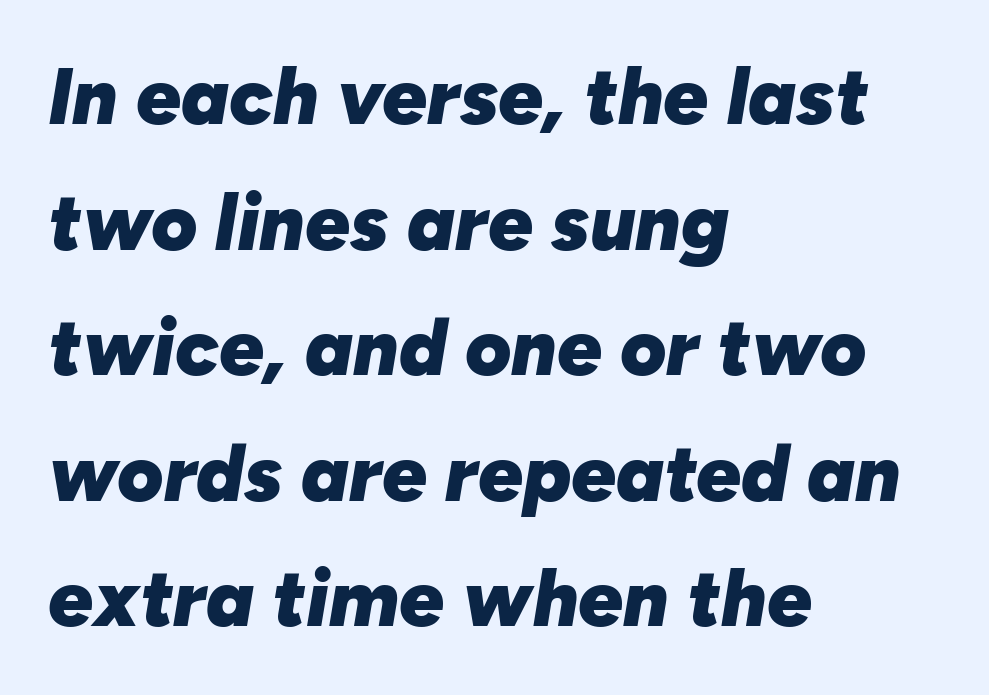
The image shows 79 px heavy type, italic (leaning right); set left-aligned, normal line spacing (1.59x), normal letter spacing, not underlined; low stroke contrast and a medium x-height.
